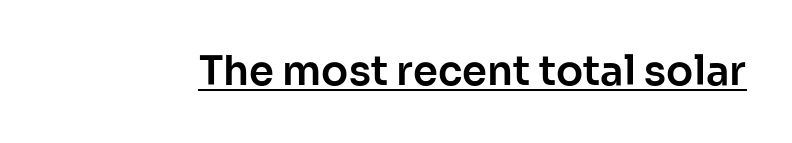
The glyphs are accompanied by a horizontal stroke just below them. When letters stand straight like this, we call the style roman or upright. A typesetter would call this proportional, since set widths differ per character. A typesetter would call this zero additional tracking.
